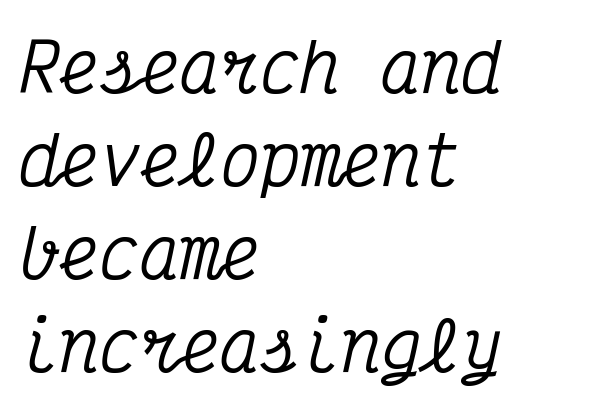
Q: Is the text italic (slanted)? A: Yes, it leans right by about 12 degrees.
Q: Is the typeface a serif or a sans-serif typeface? A: Serif.
Q: Is the text underlined? A: No.
Q: How is the paragraph aligned? A: Left-aligned.
Q: Is the spacing between letters normal or unusually wide? A: Normal.
Q: Is the spacing between lines tight, normal or loose? A: Normal.
Q: Width (condensed, normal, or wide)? A: Condensed.
Q: Stroke contrast? A: Medium.
Q: x-height? A: Medium.
Q: Monospaced? A: Yes.
